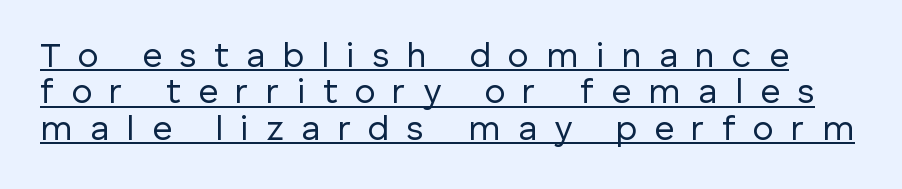
You can tell it's not italic because the verticals are truly vertical. Think of a printed novel: that variable character pitch is what you see here. Stems here are at most as thick as an everyday book face. One glance says dense: line gaps are narrower than usual. The letters carry no serifs — their stems end cleanly without finishing strokes. Is the letter spacing exaggerated? Yes — the characters are pushed far apart.
